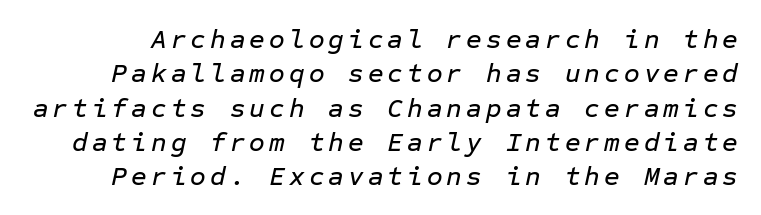
The image shows 27 px text type, italic (leaning right); set normal line spacing (1.27x), not underlined.
